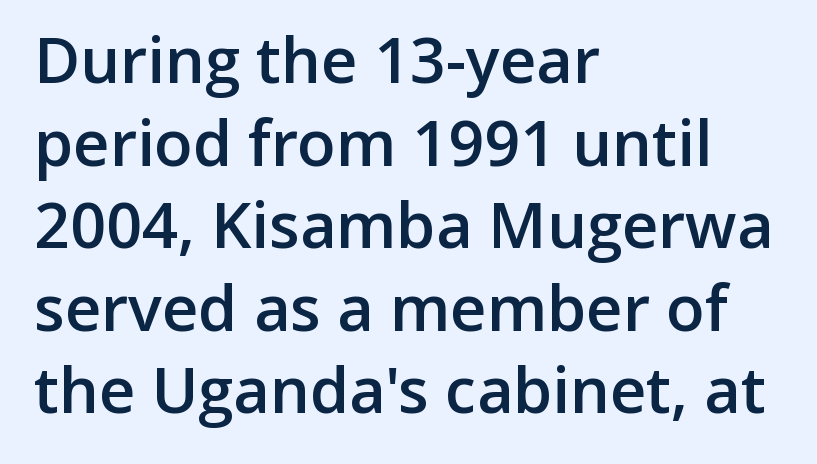
Upright lettering throughout. Observe the absence of serifs on each vertical stroke in this sample. Does the leading feel generous? No, just average. Does the copy run flush right? No — it runs flush left. The gap between lines stays unmarked. The letters advance in unequal steps, a hallmark of proportional type.
